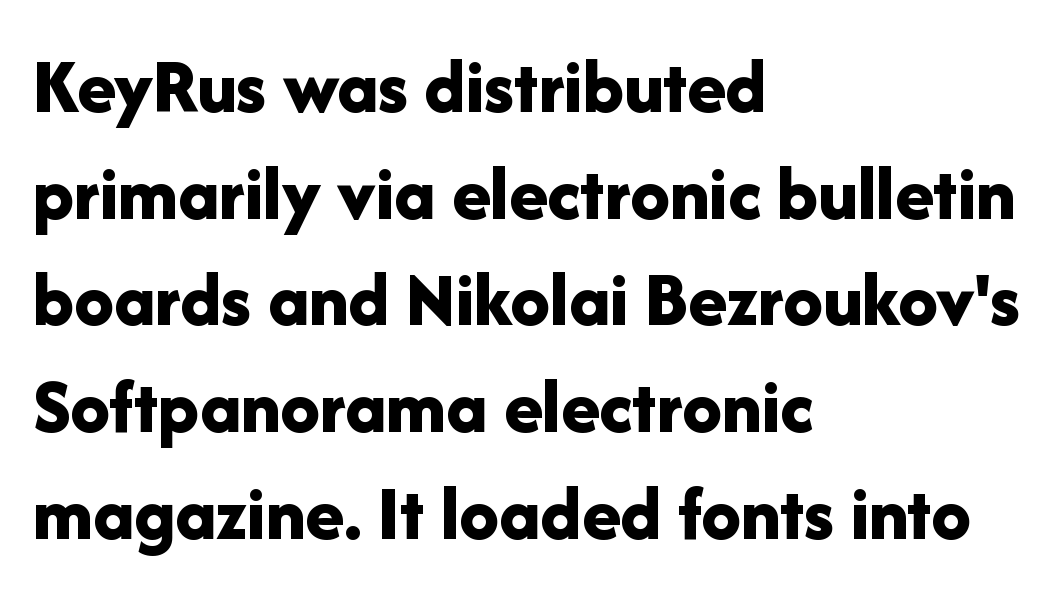
The rendering uses natural spacing where letterforms have individual widths. Characters remain perfectly vertical along every line. The horizontal fit of the characters is conventional and even. Interline gaps are of average width in this sample. Nobody drew a line under any word here.
